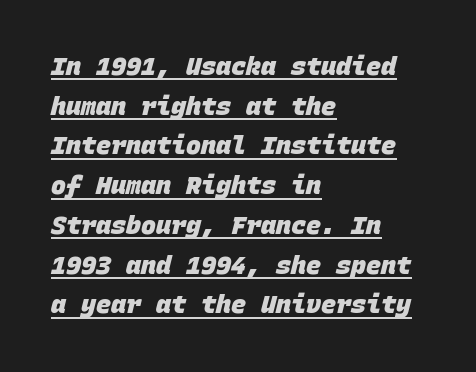
Underlined type. Caption: standard tracking, unaltered. How heavy is the stroke? Heavy — this is a bold. The leading is moderate, giving the passage an even texture. Line beginnings align vertically; line endings do not.
